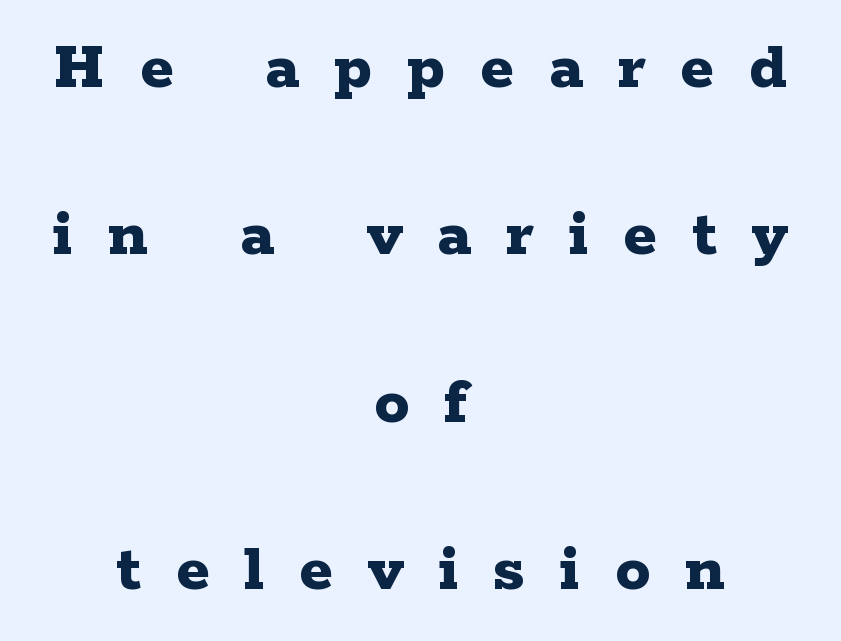
The image shows 70 px bold, wide serif type, upright; set centered, loose line spacing (2.39x), unusually wide letter spacing (+0.5 em), not underlined; low stroke contrast and a medium x-height.
